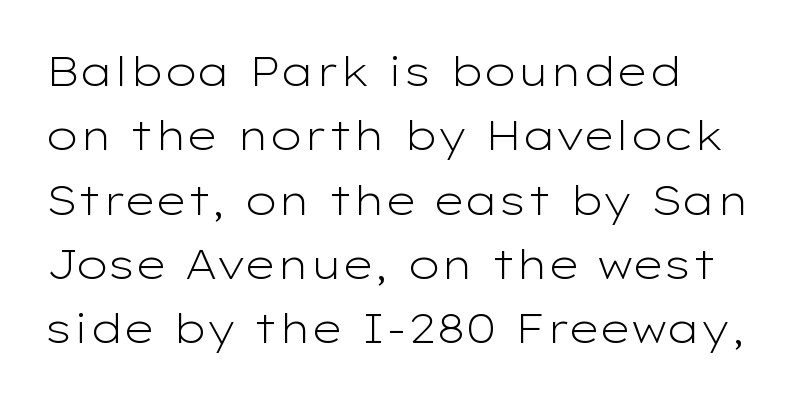
Nope, not italic — everything's standing straight. The letters advance in unequal steps, a hallmark of proportional type. Font category for this specimen: sans-serif. The space beneath each line is pristine and unruled. There is no visible air inserted between adjacent glyphs. Is the type heavy? It reads as light-to-regular instead.
